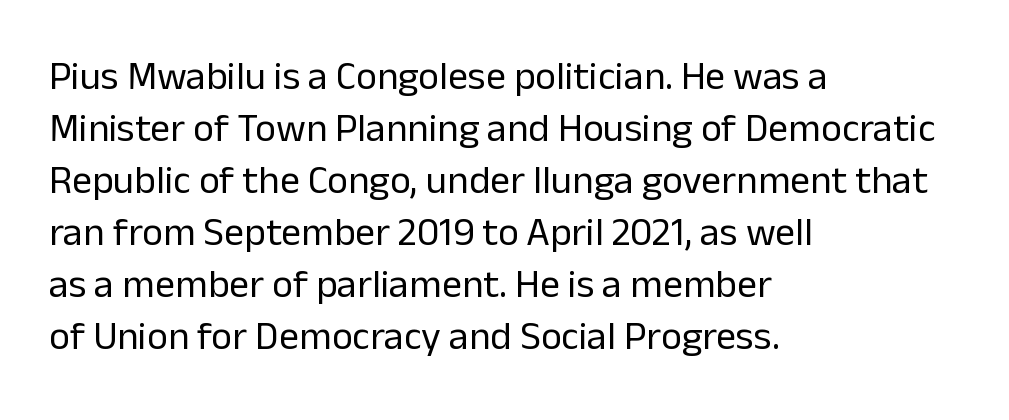
The lettering holds an erect, upright posture throughout. The rendering uses natural spacing where letterforms have individual widths. Notice how the passage keeps a crisp vertical edge on the left only. Students, observe: this is what conventionally led text looks like. The string is rendered with underlining switched off.
